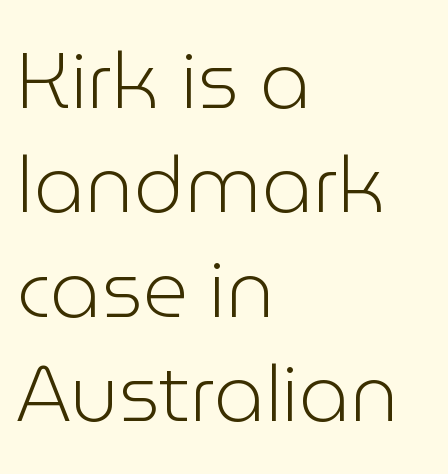
The image shows 79 px light sans-serif type, upright; set left-aligned, normal line spacing (1.32x), normal letter spacing, not underlined; low stroke contrast and a medium x-height.
